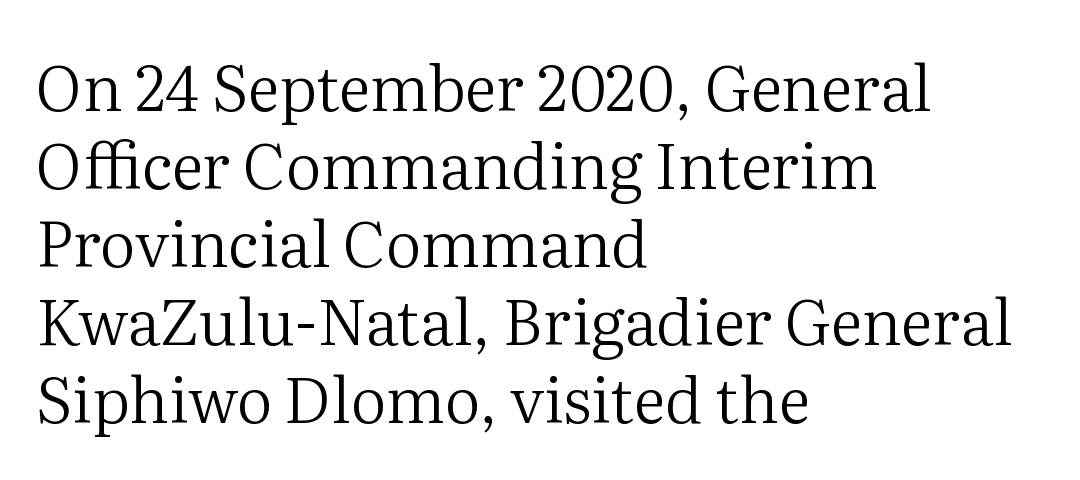
The image shows 63 px regular-weight serif type, upright; set left-aligned, line spacing 1.24x, normal letter spacing, not underlined; medium stroke contrast and a medium x-height.
